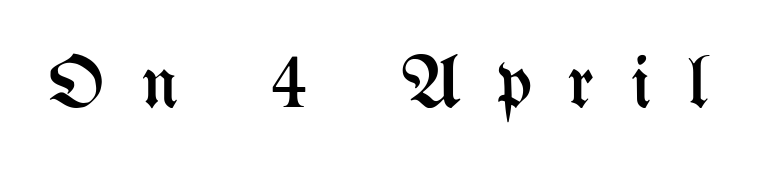
Someone cranked the tracking dial way up on this one. Note the varied advance widths — an 'i' is clearly narrower than an 'm'. Any mark beneath the type? The region is blank. Designer's note — italics off, roman on. Stems here are at most as thick as an everyday book face.
